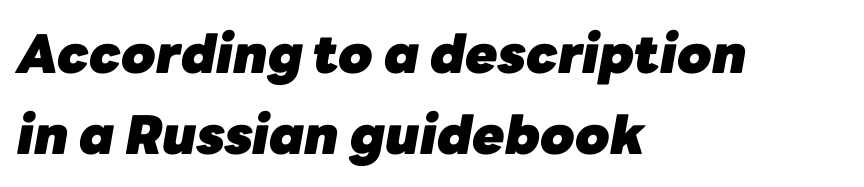
Q: Is the text bold? A: Yes.
Q: Is the text italic (slanted)? A: Yes, it leans right by about 10 degrees.
Q: Is the text underlined? A: No.
Q: How is the paragraph aligned? A: Left-aligned.
Q: Is the spacing between letters normal or unusually wide? A: Normal.
Q: Is the spacing between lines tight, normal or loose? A: Normal.
Q: Width (condensed, normal, or wide)? A: Normal.
Q: Stroke contrast? A: Low.
Q: x-height? A: Medium.
Q: Monospaced? A: No.
